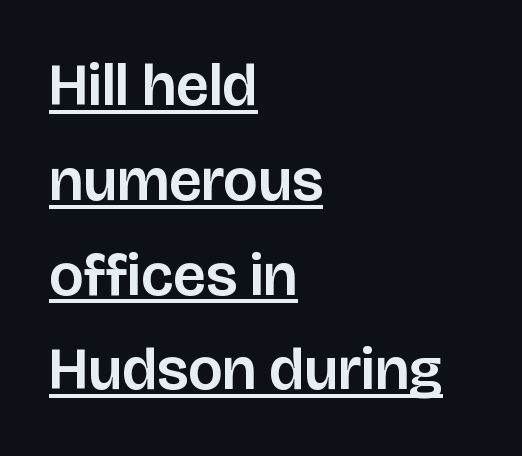
What kind of face is this? One without serifs — a sans. Honestly, the underline is the first thing you notice here. If you measured baseline to baseline, you'd find a middling distance. Observe the ordinary spacing: letters are neighbours, not strangers. Italic? Not at all — the glyphs are vertical.
